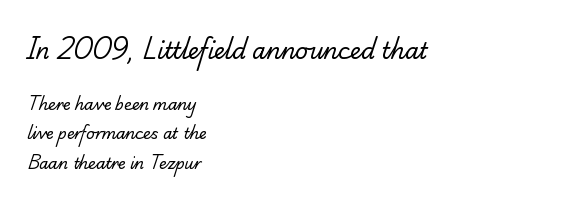
The image shows 22 px text type; set left-aligned, loose line spacing (1.97x), normal letter spacing, not underlined; the first (top) block is 1.47x larger.
